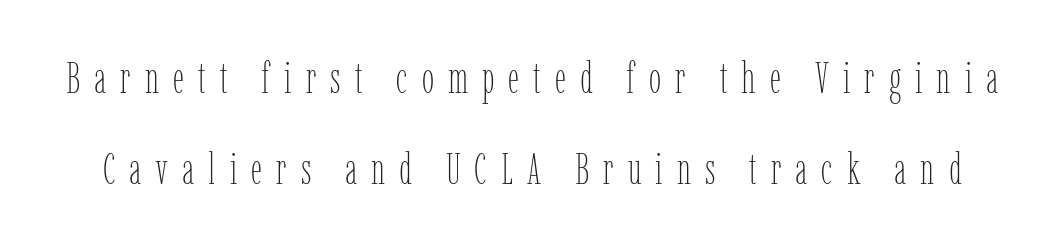
{"italic": "no", "bold": "no", "weight": "thin", "width": "condensed", "stroke_contrast": "low", "x_height": "medium", "monospaced": "no", "underline": "no", "line_spacing": "loose", "line_spacing_ratio": 2.07, "letter_spacing": "wide", "letter_spacing_em": 0.32, "glyph_px": 44}
